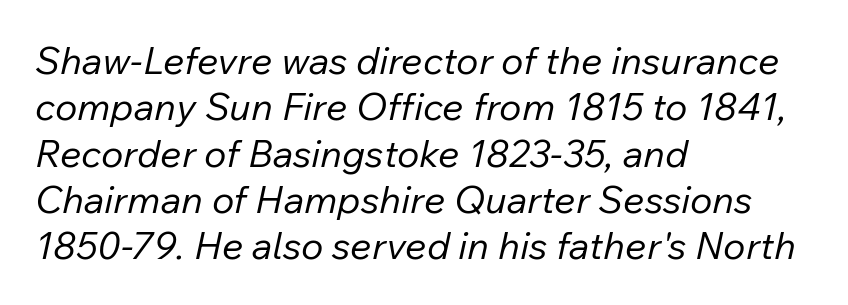
{"italic": "yes", "lean": "right", "slant_degrees": 12, "bold": "no", "weight": "regular", "width": "normal", "stroke_contrast": "low", "x_height": "medium", "monospaced": "no", "underline": "no", "align": "left", "line_spacing_ratio": 1.22, "letter_spacing": "normal", "letter_spacing_em": 0.0, "glyph_px": 38}
